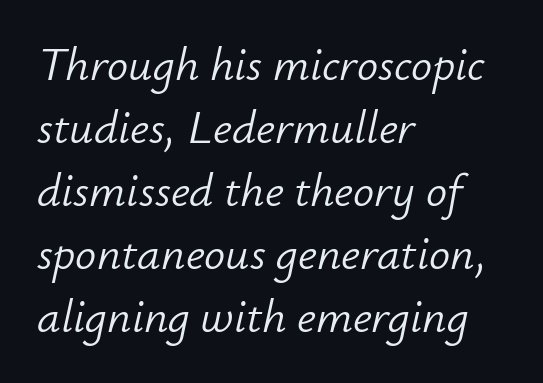
The image shows 47 px light type, italic (leaning right); set left-aligned, normal line spacing (1.34x), normal letter spacing, not underlined; low stroke contrast and a small x-height.
